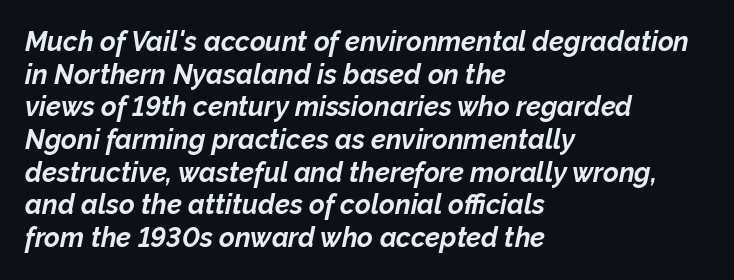
Descenders hang freely into open space. This sample uses an oblique cut, with every glyph tilted off the vertical. Between one letter and the next there's only the usual sliver of space. Compared with a centered layout, this one pins lines to the left instead.
